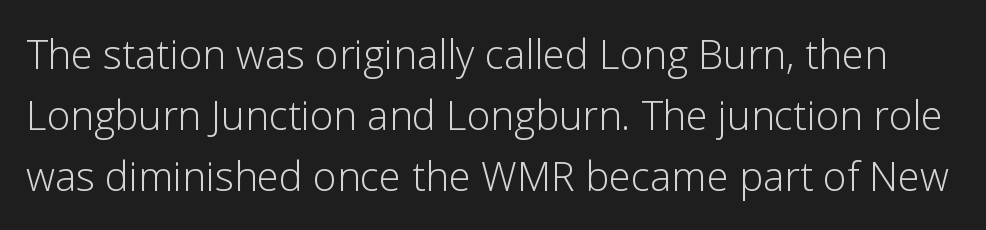
The image shows 40 px light sans-serif type, upright; set normal line spacing (1.53x), normal letter spacing, not underlined; low stroke contrast and a medium x-height.
